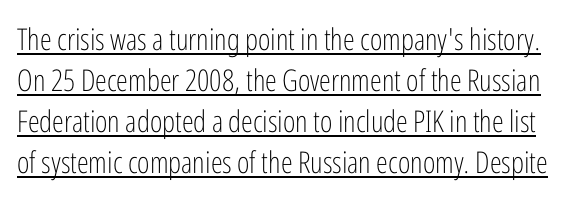
The image shows 30 px light, condensed sans-serif type, upright; set normal line spacing (1.37x), normal letter spacing, underlined; low stroke contrast and a medium x-height.
